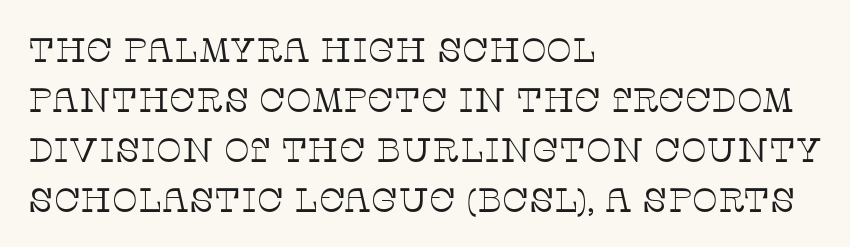
{"serif": "yes", "italic": "no", "bold": "no", "weight": "thin", "width": "normal", "stroke_contrast": "low", "x_height": "large", "monospaced": "no", "underline": "no", "align": "left", "line_spacing": "normal", "line_spacing_ratio": 1.47, "letter_spacing": "normal", "letter_spacing_em": 0.0, "glyph_px": 34}
